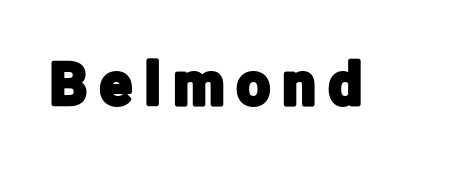
The image shows 58 px condensed sans-serif type, upright; set unusually wide letter spacing (+0.23 em), not underlined; low stroke contrast and a medium x-height.
